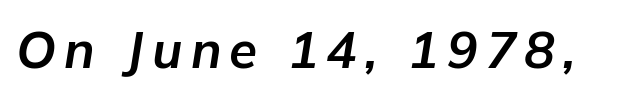
{"italic": "yes", "lean": "right", "slant_degrees": 9, "bold": "yes", "weight": "bold", "width": "normal", "stroke_contrast": "low", "x_height": "medium", "monospaced": "no", "underline": "no", "glyph_px": 51}
